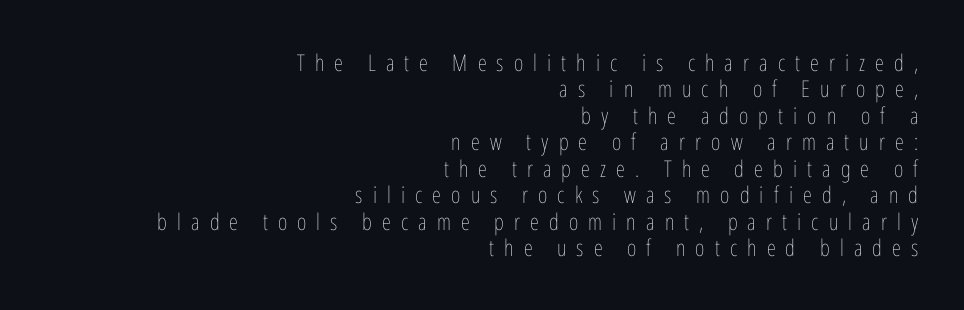
Q: Is the text bold? A: No.
Q: Is the text italic (slanted)? A: No, it is upright.
Q: Is the text underlined? A: No.
Q: How is the paragraph aligned? A: Right-aligned.
Q: Is the spacing between letters normal or unusually wide? A: Unusually wide.
Q: Is the spacing between lines tight, normal or loose? A: Tight.
